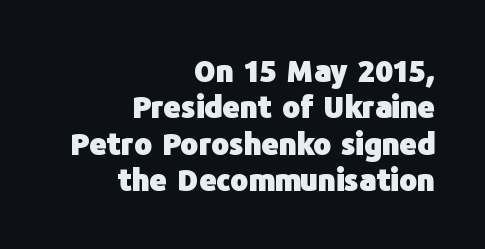
Each row of text sits above clean, open space. This is sans-serif lettering, the kind often seen on screens and signage. Is there any slant? The stems are plumb. Each letter keeps its own natural width here, so spacing adapts to shape. The passage shown has conventional tracking throughout. Stroke thickness is high; the sample reads as a true bold.
